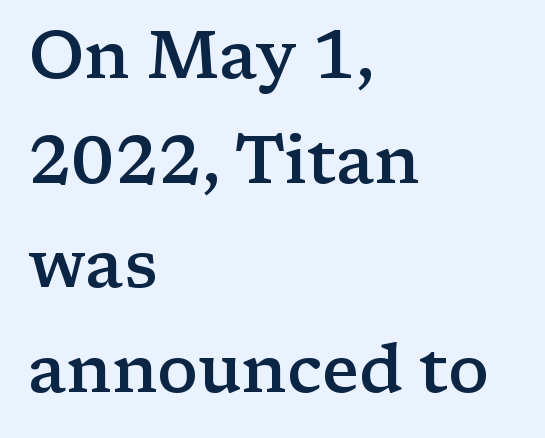
{"serif": "yes", "italic": "no", "bold": "semi", "weight": "semibold", "width": "wide", "stroke_contrast": "low", "x_height": "medium", "monospaced": "no", "underline": "no", "align": "left", "line_spacing": "normal", "line_spacing_ratio": 1.56, "letter_spacing": "normal", "letter_spacing_em": 0.0, "glyph_px": 67}
